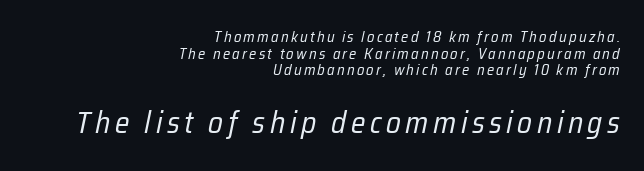
{"italic": "yes", "lean": "right", "slant_degrees": 12, "bold": "no", "weight": "regular", "width": "condensed", "stroke_contrast": "low", "x_height": "medium", "monospaced": "no", "underline": "no", "align": "right", "line_spacing": "tight", "line_spacing_ratio": 1.11, "larger_block": "second", "size_ratio": 2.0, "glyph_px": 30}
